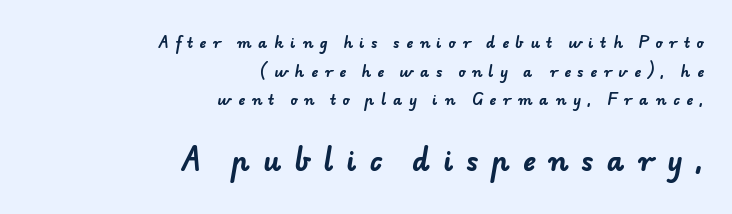
{"bold": "yes", "underline": "no", "align": "right", "line_spacing": "loose", "line_spacing_ratio": 2.04, "letter_spacing": "wide", "letter_spacing_em": 0.47, "larger_block": "second", "size_ratio": 1.93, "glyph_px": 27}
